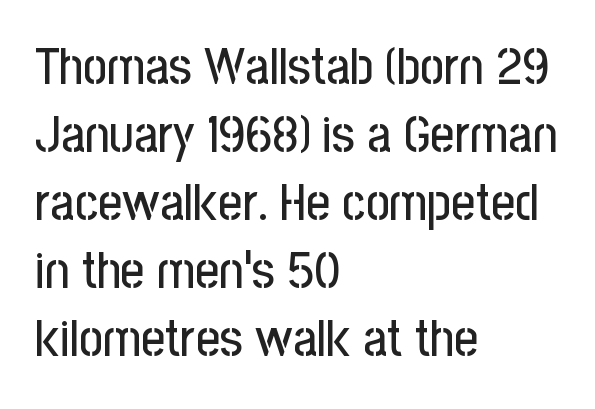
{"serif": "no", "italic": "no", "width": "condensed", "stroke_contrast": "low", "x_height": "medium", "monospaced": "no", "underline": "no", "align": "left", "line_spacing": "normal", "line_spacing_ratio": 1.31, "letter_spacing": "normal", "letter_spacing_em": 0.0, "glyph_px": 52}
